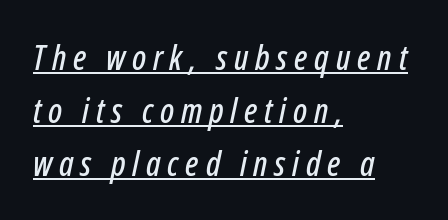
Here the designer chose a conventional face with non-uniform glyph widths. Is the letter spacing exaggerated? Yes — the characters are pushed far apart. Has an underline been added? It has. Each line starts at the same left margin while the right side varies.
